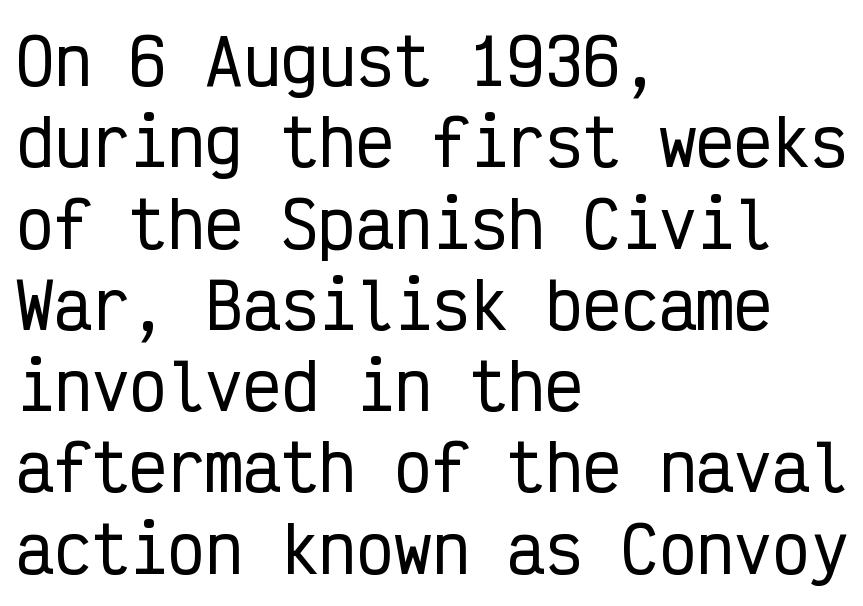
This block has exactly the height ordinary leading produces. The strip under each line holds only bare page. No italicization has been applied; the sample stays upright. In terms of letterform style, serifs are entirely absent.
